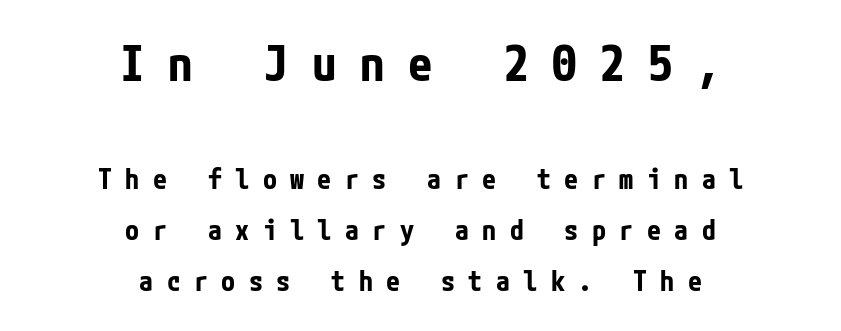
Q: Is the text bold? A: Yes.
Q: Is the text italic (slanted)? A: No, it is upright.
Q: Is the typeface a serif or a sans-serif typeface? A: Sans-serif.
Q: Is the text underlined? A: No.
Q: How is the paragraph aligned? A: Centered.
Q: Is the spacing between letters normal or unusually wide? A: Unusually wide.
Q: Which block of text is set in a larger size, the first (top) or the second (bottom)? A: The first (top) one.
Q: Width (condensed, normal, or wide)? A: Condensed.
Q: Stroke contrast? A: Low.
Q: x-height? A: Medium.
